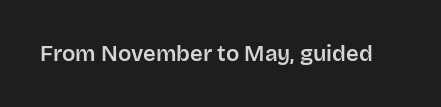
{"italic": "no", "underline": "no", "letter_spacing": "normal", "letter_spacing_em": 0.0, "glyph_px": 22}
